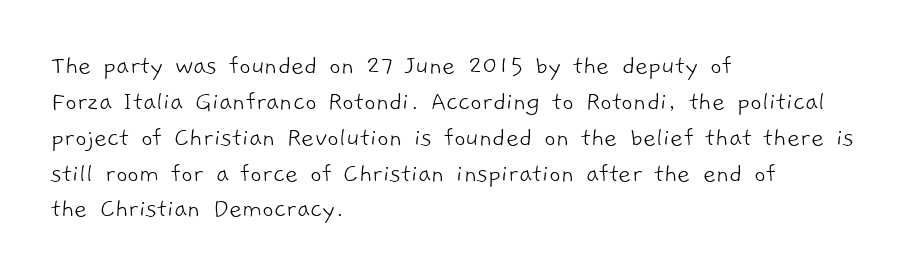
Caption: face not bold, strokes unweighted. This is sans-serif lettering, the kind often seen on screens and signage. Honestly, the letter spacing is just normal — you wouldn't notice it. You could not count columns in this text — the font is proportionally spaced. Left-aligned paragraph, ragged on the right. Quick note: underline off.
